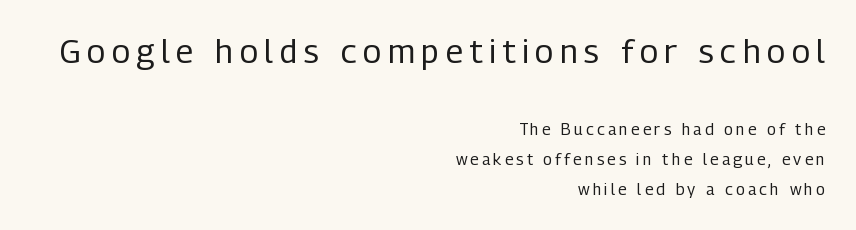
{"serif": "no", "italic": "no", "bold": "no", "weight": "regular", "width": "condensed", "stroke_contrast": "low", "x_height": "medium", "monospaced": "no", "underline": "no", "align": "right", "line_spacing_ratio": 1.87, "letter_spacing": "wide", "letter_spacing_em": 0.2, "larger_block": "first", "size_ratio": 2.06, "glyph_px": 33}
